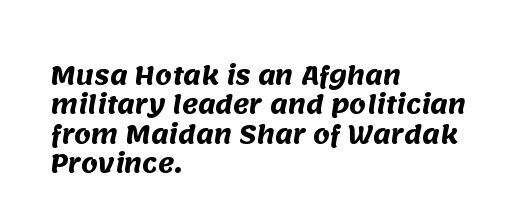
Left-aligned paragraph, ragged on the right. This is heavy type, rendered in bold. Letter spacing: default. The strip under each line holds only bare page.
